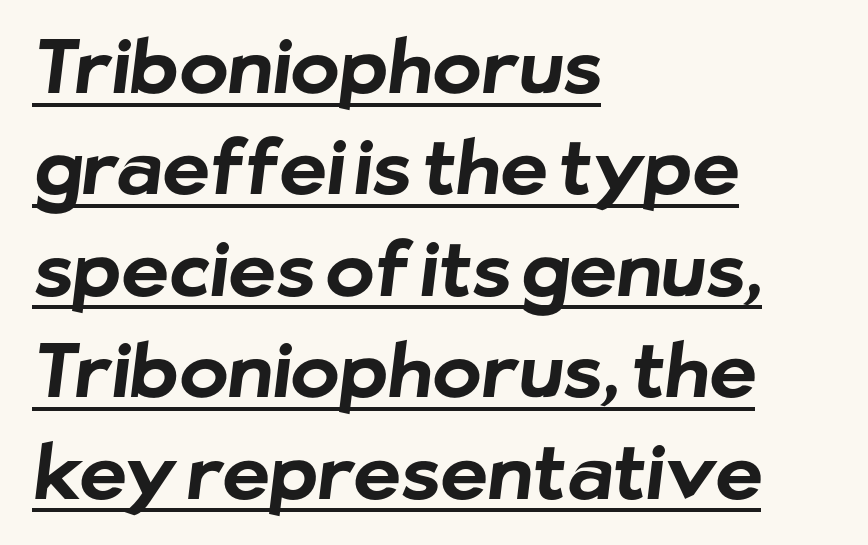
The image shows 74 px bold sans-serif type; set left-aligned, normal line spacing (1.37x), normal letter spacing, underlined; low stroke contrast and a medium x-height.
